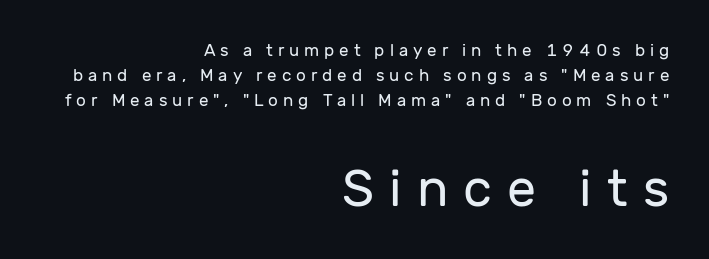
The image shows 52 px regular-weight sans-serif type, upright; set right-aligned, normal line spacing (1.47x), unusually wide letter spacing (+0.29 em), not underlined; the second (bottom) block is 3.06x larger; low stroke contrast and a medium x-height.
